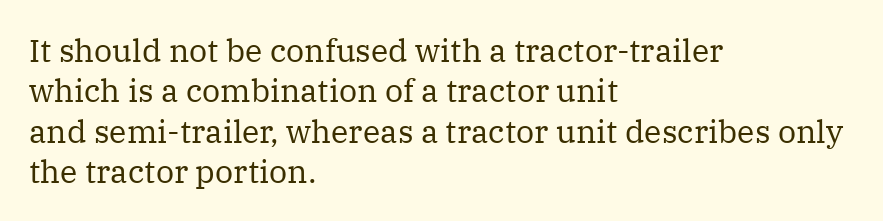
You could not count columns in this text — the font is proportionally spaced. Compared with a typical body face, this is equally light or lighter still. Each new line begins a customary step beneath the previous one. A roman cut, with each character standing at attention.
